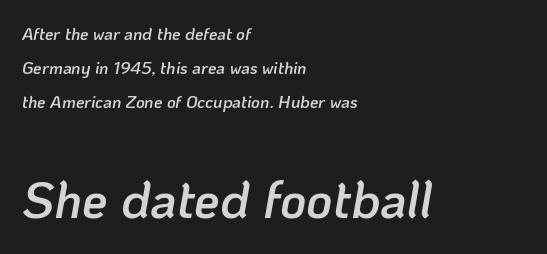
{"italic": "yes", "lean": "right", "slant_degrees": 10, "bold": "semi", "weight": "semibold", "width": "normal", "stroke_contrast": "low", "x_height": "medium", "monospaced": "no", "underline": "no", "align": "left", "line_spacing": "loose", "line_spacing_ratio": 1.99, "letter_spacing": "normal", "letter_spacing_em": 0.0, "larger_block": "second", "size_ratio": 3.0, "glyph_px": 51}
